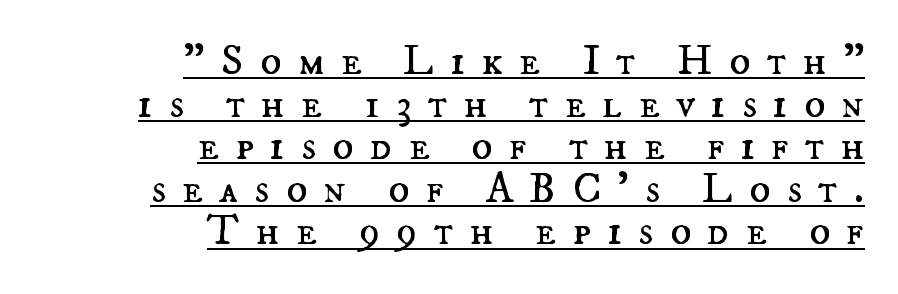
{"italic": "no", "bold": "no", "weight": "regular", "width": "normal", "stroke_contrast": "medium", "x_height": "small", "monospaced": "no", "underline": "yes", "align": "right", "line_spacing": "tight", "line_spacing_ratio": 0.99, "letter_spacing": "wide", "letter_spacing_em": 0.38, "glyph_px": 43}
